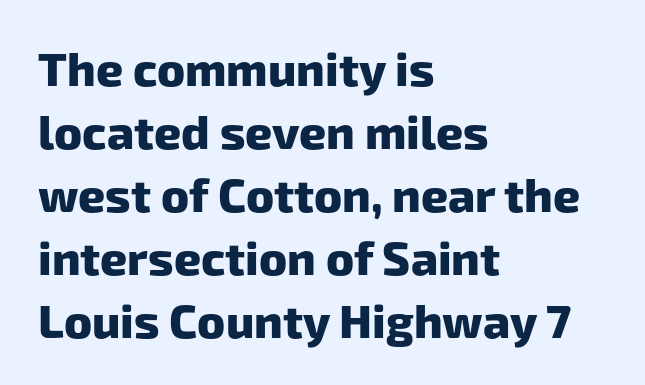
The zone under the glyphs is completely vacant. The rendering keeps characters at their native spacing. One-word summary of the alignment: left. Chunky letters — that's bold for sure. Note the varied advance widths — an 'i' is clearly narrower than an 'm'.
